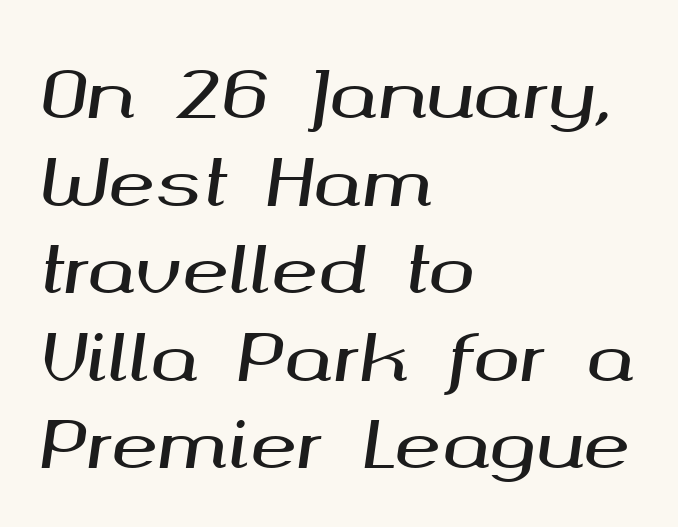
Q: Is the text italic (slanted)? A: Yes, it leans right by about 8 degrees.
Q: Is the text underlined? A: No.
Q: How is the paragraph aligned? A: Left-aligned.
Q: Is the spacing between letters normal or unusually wide? A: Normal.
Q: Is the spacing between lines tight, normal or loose? A: Normal.
Q: Width (condensed, normal, or wide)? A: Wide.
Q: Stroke contrast? A: Medium.
Q: x-height? A: Medium.
Q: Monospaced? A: No.
